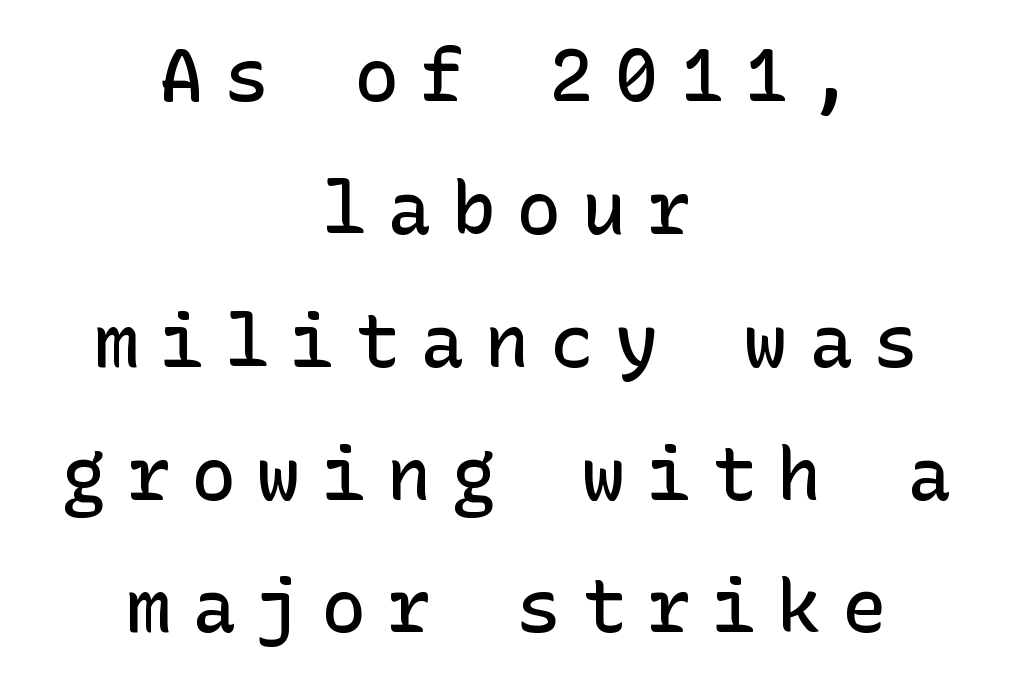
The letters stand upright; this is a roman face. The rendering uses a semibold face; strokes are thickened but not to full bold. Short note: letters widely spaced. The specimen omits any rule beneath the text block's lines. Typeset on center — no edge is straight. I'd call this a sans setting — the letters go barefoot.
